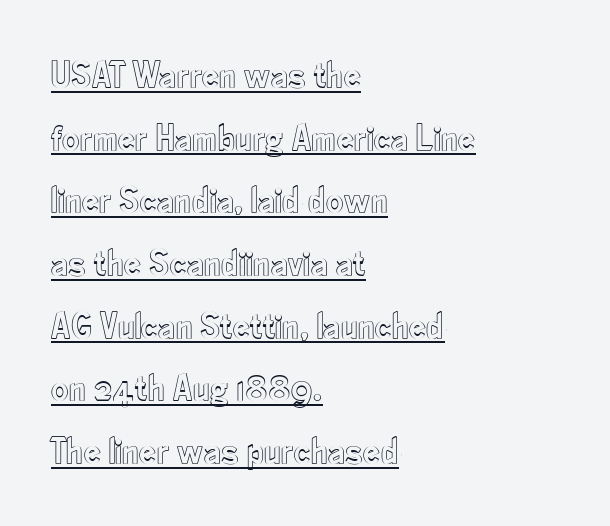
{"italic": "no", "width": "condensed", "x_height": "small", "monospaced": "no", "underline": "yes", "align": "left", "line_spacing": "normal", "line_spacing_ratio": 1.65, "letter_spacing": "normal", "letter_spacing_em": 0.0, "glyph_px": 38}
